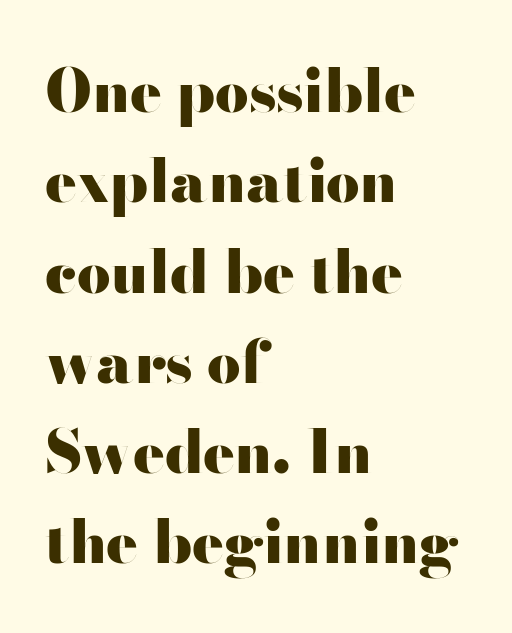
The tracking reads as untouched default to a designer's eye. Is this a fixed-width face? No — the glyphs have proportional, varying widths. Normally led — the rows are evenly, conventionally spaced. Underlining? Definitely not there.
